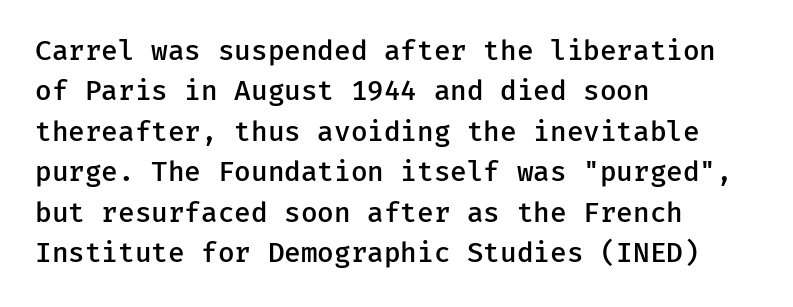
{"italic": "no", "bold": "semi", "underline": "no", "align": "left", "line_spacing": "normal", "line_spacing_ratio": 1.5, "letter_spacing": "normal", "letter_spacing_em": 0.0, "glyph_px": 27}
